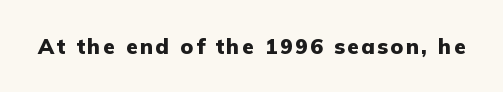
Pretty heavy lettering here — definitely bold. The passage shown is not underscored anywhere. Do the letters lean? They stand straight.
